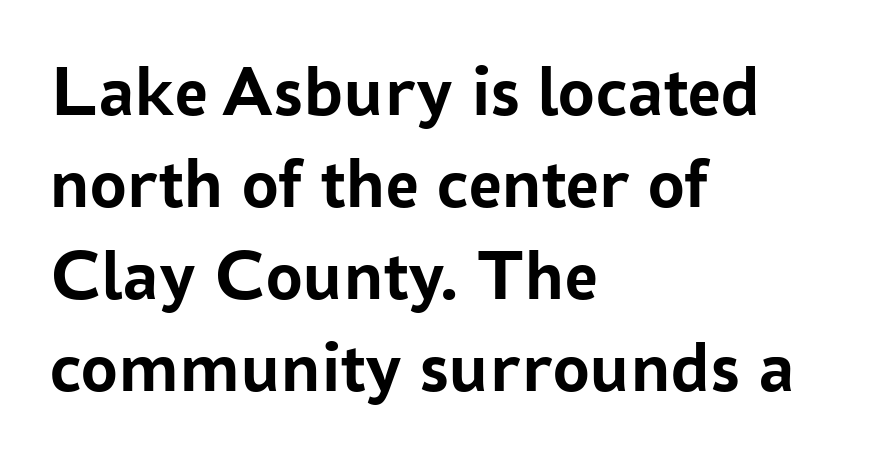
Q: Is the text bold? A: Yes.
Q: Is the text italic (slanted)? A: No, it is upright.
Q: Is the typeface a serif or a sans-serif typeface? A: Sans-serif.
Q: Is the text underlined? A: No.
Q: How is the paragraph aligned? A: Left-aligned.
Q: Is the spacing between letters normal or unusually wide? A: Normal.
Q: Is the spacing between lines tight, normal or loose? A: Normal.
Q: Width (condensed, normal, or wide)? A: Normal.
Q: Stroke contrast? A: Low.
Q: x-height? A: Medium.
Q: Monospaced? A: No.
